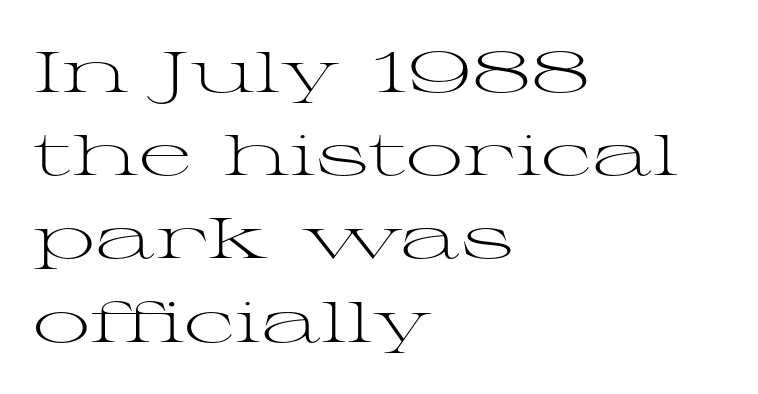
Ascenders rise straight up at ninety degrees. No word sits above an underline. Letterform terminals end in serifs throughout the passage. Nobody touched the tracking dial on this one. Is this a fixed-width face? No — the glyphs have proportional, varying widths.
